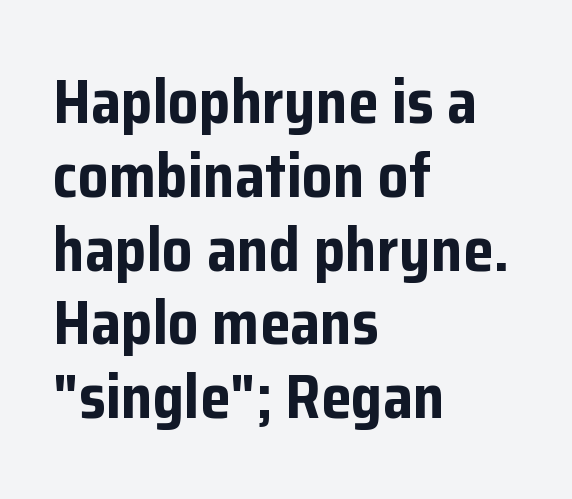
Q: Is the text bold? A: Yes.
Q: Is the text italic (slanted)? A: No, it is upright.
Q: Is the typeface a serif or a sans-serif typeface? A: Sans-serif.
Q: Is the text underlined? A: No.
Q: How is the paragraph aligned? A: Left-aligned.
Q: Is the spacing between letters normal or unusually wide? A: Normal.
Q: Width (condensed, normal, or wide)? A: Normal.
Q: Stroke contrast? A: Low.
Q: x-height? A: Medium.
Q: Monospaced? A: No.
